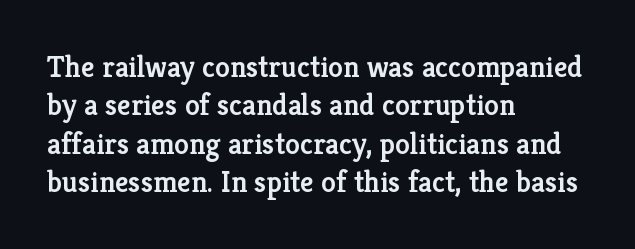
{"serif": "yes", "italic": "no", "bold": "semi", "weight": "semibold", "width": "normal", "stroke_contrast": "low", "x_height": "medium", "monospaced": "no", "underline": "no", "align": "left", "line_spacing": "normal", "line_spacing_ratio": 1.28, "letter_spacing": "normal", "letter_spacing_em": 0.0, "glyph_px": 30}
